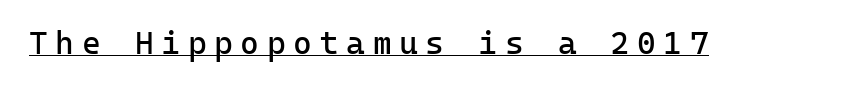
Q: Is the text bold? A: No.
Q: Is the text italic (slanted)? A: No, it is upright.
Q: Is the typeface a serif or a sans-serif typeface? A: Sans-serif.
Q: Is the text underlined? A: Yes.
Q: Is the spacing between letters normal or unusually wide? A: Unusually wide.
Q: Width (condensed, normal, or wide)? A: Normal.
Q: Stroke contrast? A: Low.
Q: x-height? A: Medium.
Q: Monospaced? A: Yes.
